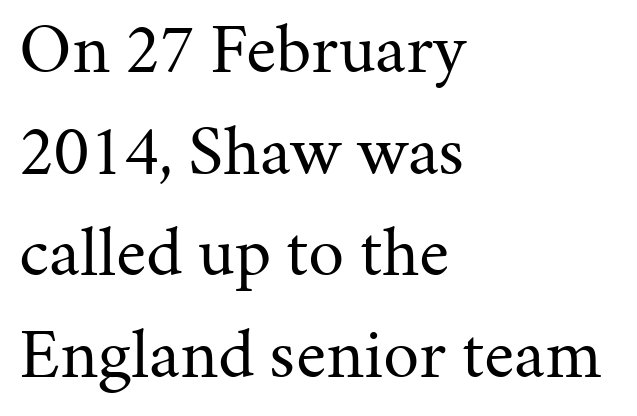
{"serif": "yes", "italic": "no", "bold": "no", "weight": "regular", "width": "normal", "stroke_contrast": "medium", "x_height": "medium", "monospaced": "no", "underline": "no", "align": "left", "line_spacing": "normal", "line_spacing_ratio": 1.41, "letter_spacing": "normal", "letter_spacing_em": 0.0, "glyph_px": 72}
